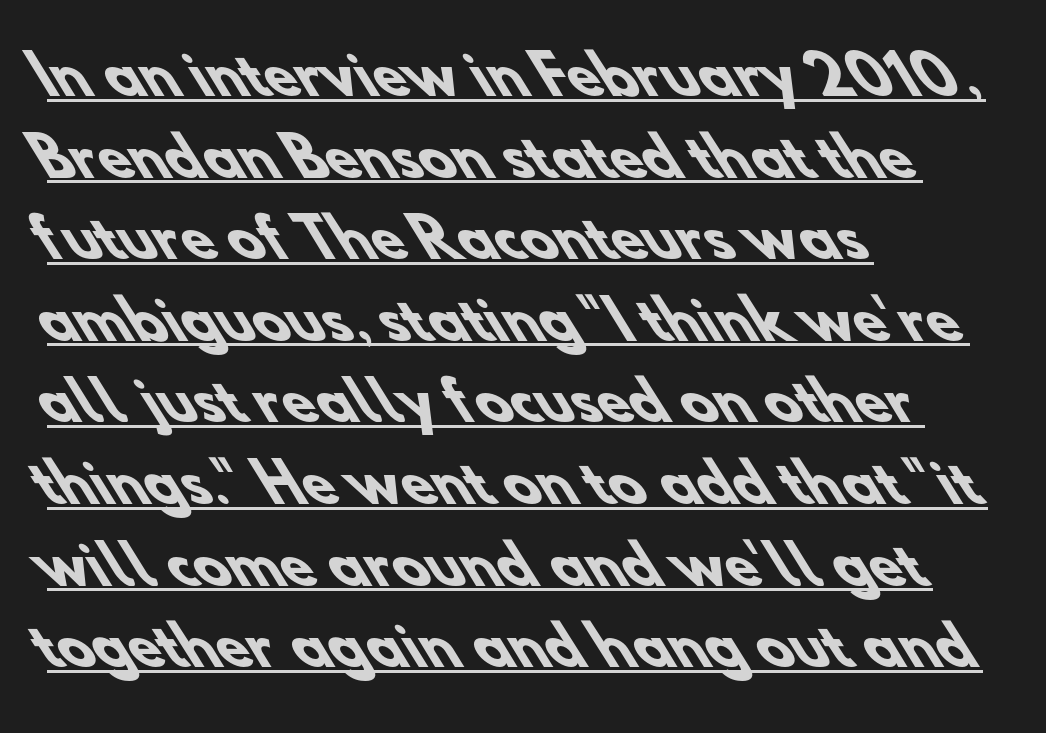
{"serif": "no", "bold": "yes", "weight": "heavy", "width": "normal", "stroke_contrast": "low", "x_height": "small", "monospaced": "no", "underline": "yes", "align": "left", "line_spacing": "normal", "line_spacing_ratio": 1.54, "letter_spacing": "normal", "letter_spacing_em": 0.0, "glyph_px": 53}
